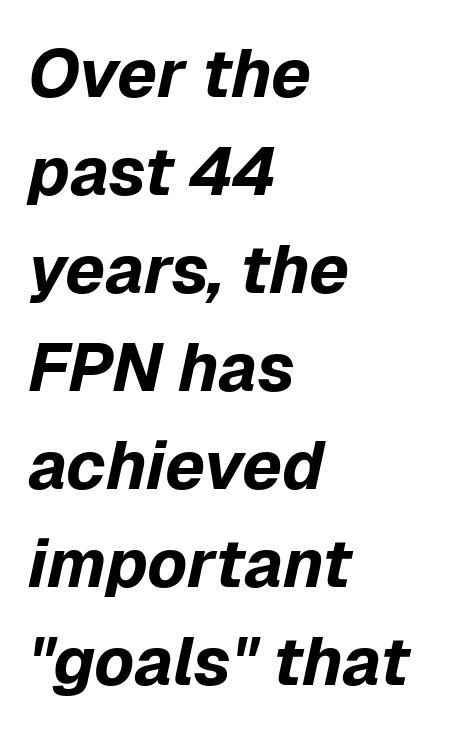
{"italic": "yes", "lean": "right", "slant_degrees": 12, "bold": "yes", "weight": "bold", "width": "normal", "stroke_contrast": "low", "x_height": "medium", "monospaced": "no", "underline": "no", "align": "left", "line_spacing": "normal", "line_spacing_ratio": 1.44, "letter_spacing": "normal", "letter_spacing_em": 0.0, "glyph_px": 68}
